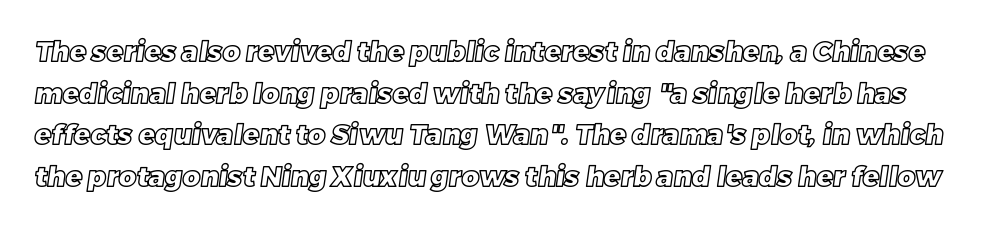
Q: Is the text underlined? A: No.
Q: Is the spacing between letters normal or unusually wide? A: Normal.
Q: Is the spacing between lines tight, normal or loose? A: Normal.
